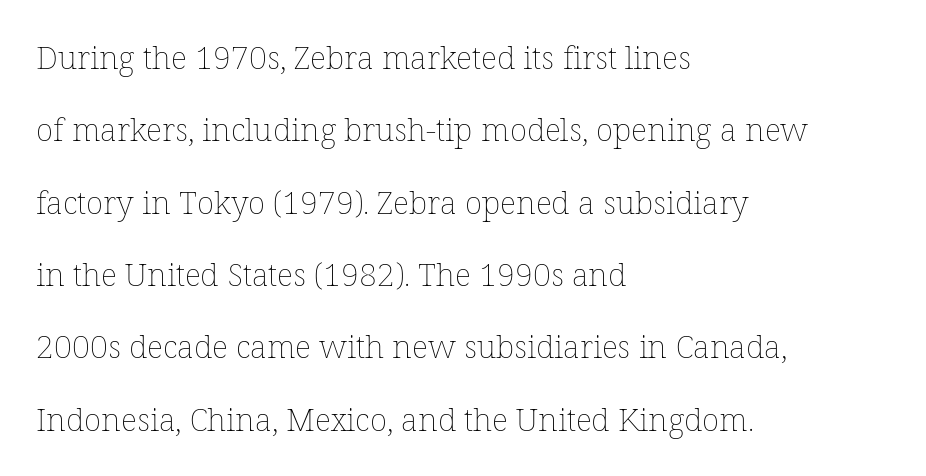
{"italic": "no", "bold": "no", "weight": "thin", "width": "normal", "stroke_contrast": "low", "x_height": "medium", "monospaced": "no", "underline": "no", "align": "left", "line_spacing": "loose", "line_spacing_ratio": 2.26, "letter_spacing": "normal", "letter_spacing_em": 0.0, "glyph_px": 32}
